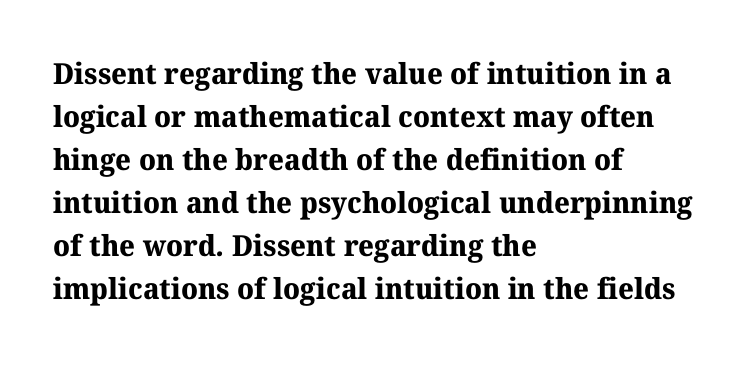
Q: Is the text bold? A: Yes.
Q: Is the typeface a serif or a sans-serif typeface? A: Serif.
Q: Is the text underlined? A: No.
Q: How is the paragraph aligned? A: Left-aligned.
Q: Is the spacing between letters normal or unusually wide? A: Normal.
Q: Is the spacing between lines tight, normal or loose? A: Normal.
Q: Width (condensed, normal, or wide)? A: Normal.
Q: Stroke contrast? A: Medium.
Q: x-height? A: Medium.
Q: Monospaced? A: No.
